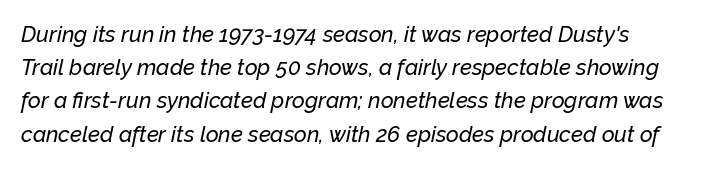
The image shows 22 px text type, italic (leaning right); set normal line spacing (1.51x), normal letter spacing, not underlined.
